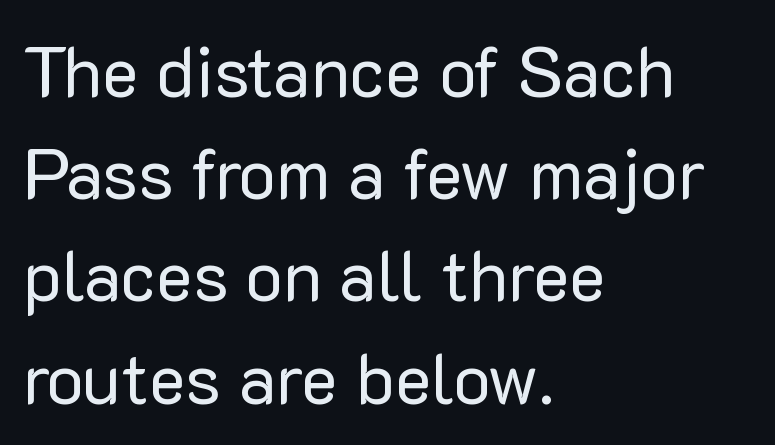
Q: Is the text bold? A: No.
Q: Is the text italic (slanted)? A: No, it is upright.
Q: Is the typeface a serif or a sans-serif typeface? A: Sans-serif.
Q: Is the text underlined? A: No.
Q: How is the paragraph aligned? A: Left-aligned.
Q: Is the spacing between letters normal or unusually wide? A: Normal.
Q: Is the spacing between lines tight, normal or loose? A: Normal.
Q: Width (condensed, normal, or wide)? A: Normal.
Q: Stroke contrast? A: Low.
Q: x-height? A: Medium.
Q: Monospaced? A: No.
